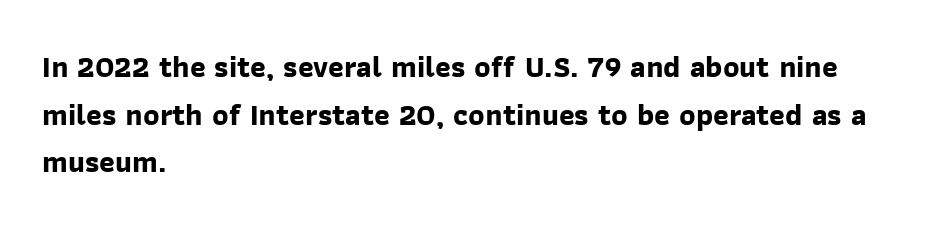
{"serif": "no", "bold": "yes", "weight": "bold", "width": "normal", "stroke_contrast": "low", "x_height": "medium", "monospaced": "no", "underline": "no", "align": "left", "line_spacing": "normal", "line_spacing_ratio": 1.59, "letter_spacing": "normal", "letter_spacing_em": 0.0, "glyph_px": 30}
